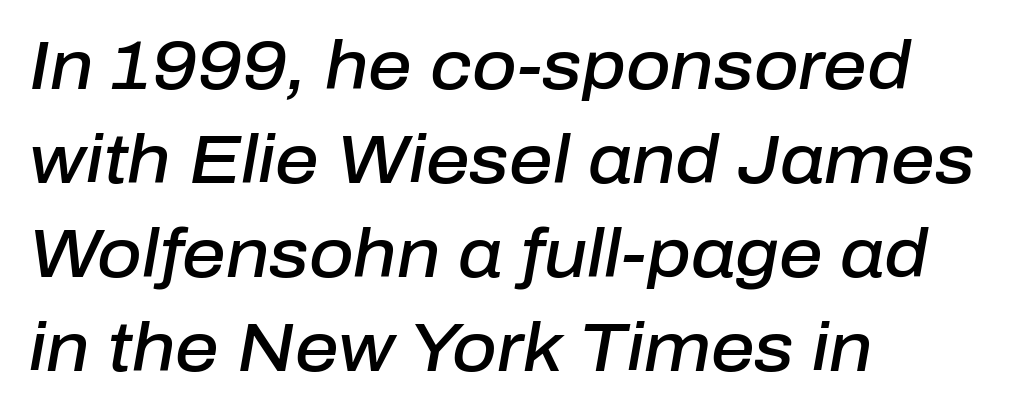
The image shows 68 px semibold type, italic (leaning right); set left-aligned, normal line spacing (1.38x), normal letter spacing, not underlined; low stroke contrast and a medium x-height.
